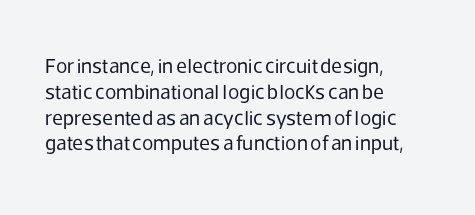
Visually the block forms a straight wall on the left and a jagged coastline on the right. This sample uses plain, unmodified letter spacing. The face looks like a standard text weight, possibly lighter. Check under the words: just untouched page. Does the lettering tilt? It doesn't — this is upright.
